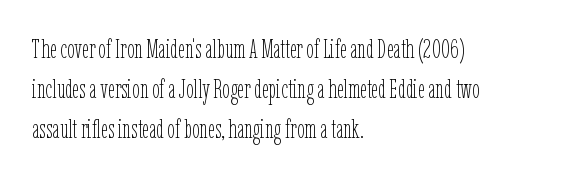
The image shows 27 px text type, upright; set left-aligned, normal line spacing (1.48x), normal letter spacing, not underlined.
